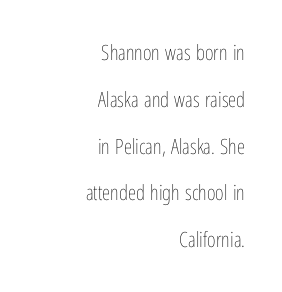
Q: Is the text bold? A: No.
Q: Is the text italic (slanted)? A: No, it is upright.
Q: Is the text underlined? A: No.
Q: How is the paragraph aligned? A: Right-aligned.
Q: Is the spacing between letters normal or unusually wide? A: Normal.
Q: Is the spacing between lines tight, normal or loose? A: Loose.
